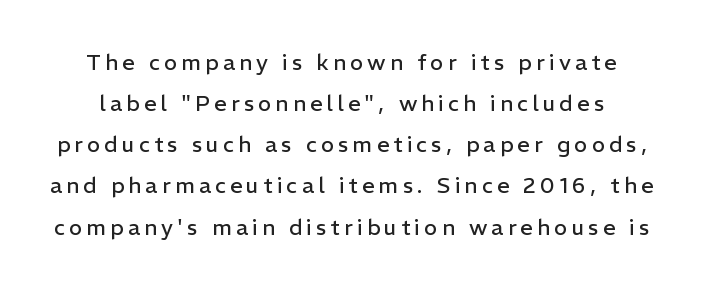
{"italic": "no", "bold": "no", "underline": "no", "line_spacing_ratio": 1.87, "glyph_px": 22}
